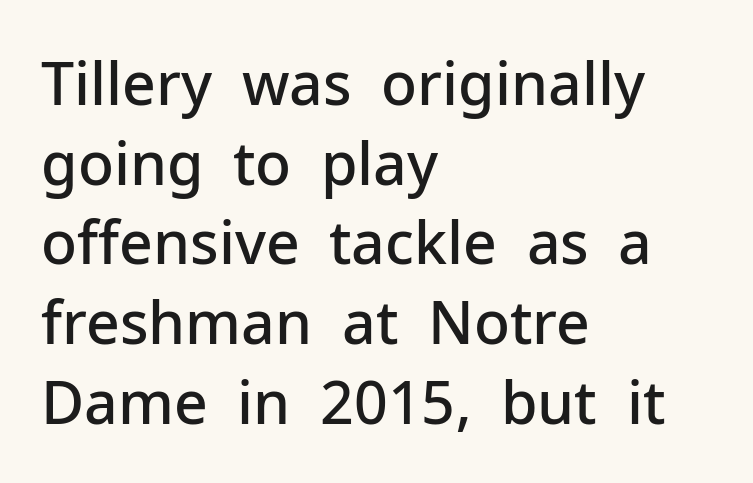
Default kerning and tracking; the words read as compact shapes. Notice the strokes are somewhat thickened but not fully heavy: this is a semibold. Looks like regular typesetting: each glyph gets only the width it needs. All the whitespace from short lines collects on the right. Notice how descenders clear the ascenders below comfortably — that's standard leading. Quick note: underline off.
